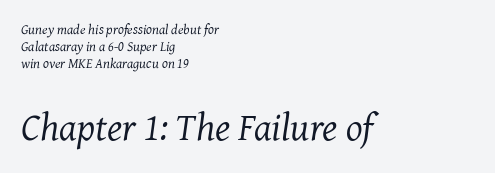
The image shows 39 px regular-weight serif type, italic (leaning right); set left-aligned, line spacing 1.21x, normal letter spacing, not underlined; the second (bottom) block is 2.79x larger; medium stroke contrast and a medium x-height.
